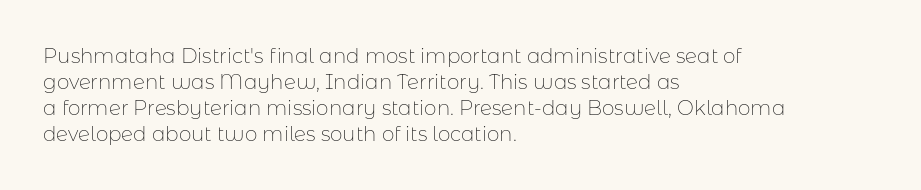
{"italic": "no", "bold": "no", "underline": "no", "align": "left", "line_spacing": "normal", "line_spacing_ratio": 1.3, "letter_spacing": "normal", "letter_spacing_em": 0.0, "glyph_px": 20}
